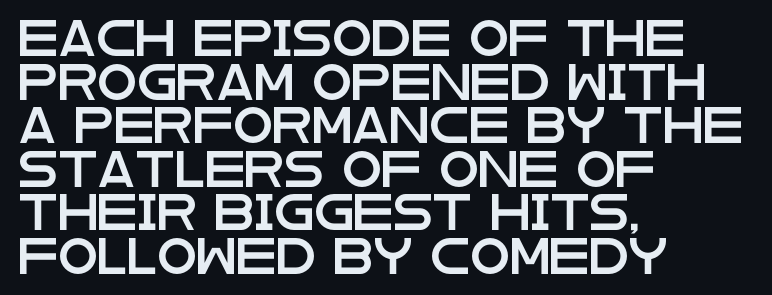
Q: Is the text italic (slanted)? A: No, it is upright.
Q: Is the typeface a serif or a sans-serif typeface? A: Sans-serif.
Q: Is the text underlined? A: No.
Q: How is the paragraph aligned? A: Left-aligned.
Q: Is the spacing between letters normal or unusually wide? A: Normal.
Q: Width (condensed, normal, or wide)? A: Wide.
Q: Stroke contrast? A: Low.
Q: x-height? A: Large.
Q: Monospaced? A: No.
